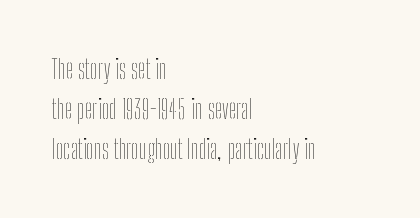
{"italic": "no", "bold": "no", "underline": "no", "align": "left", "line_spacing": "normal", "line_spacing_ratio": 1.49, "letter_spacing": "normal", "letter_spacing_em": 0.0, "glyph_px": 27}
